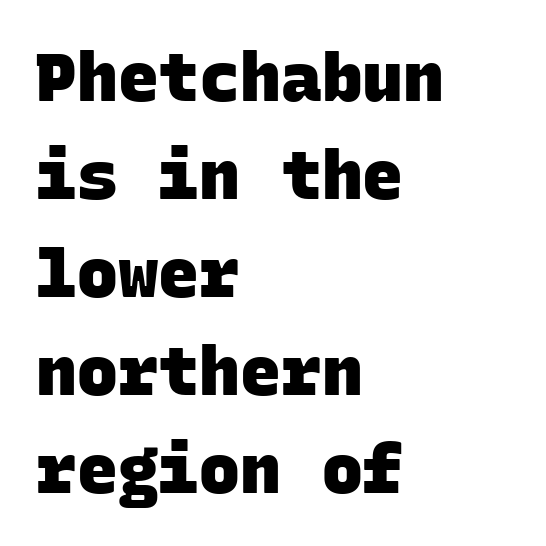
Q: Is the text bold? A: Yes.
Q: Is the typeface a serif or a sans-serif typeface? A: Sans-serif.
Q: Is the text underlined? A: No.
Q: How is the paragraph aligned? A: Left-aligned.
Q: Is the spacing between letters normal or unusually wide? A: Normal.
Q: Is the spacing between lines tight, normal or loose? A: Normal.
Q: Width (condensed, normal, or wide)? A: Normal.
Q: Stroke contrast? A: Low.
Q: x-height? A: Large.
Q: Monospaced? A: Yes.
